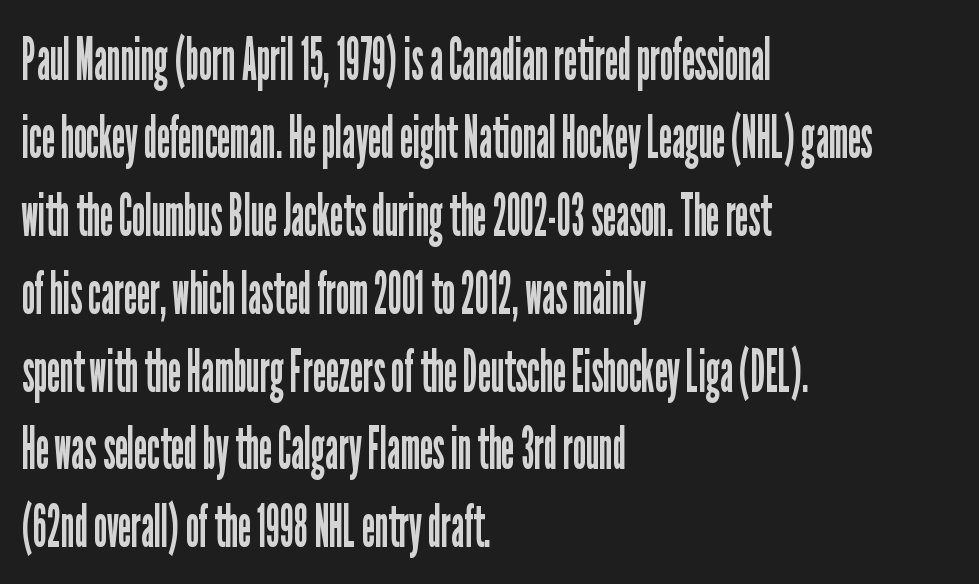
The strokes are not fattened; the text isn't bold. The line texture is even and compact thanks to regular tracking. A classic flush-left, rag-right setting is used for this passage. Nothing sits at the stroke ends, so this counts as sans-serif.
